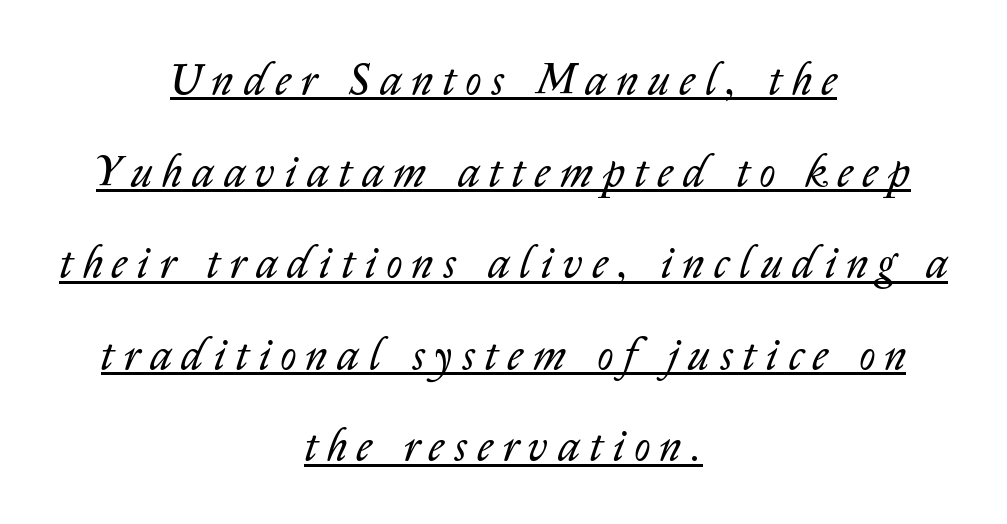
The image shows 44 px regular-weight type, italic (leaning right); set centered, loose line spacing (2.08x), unusually wide letter spacing (+0.23 em), underlined; low stroke contrast and a medium x-height.
